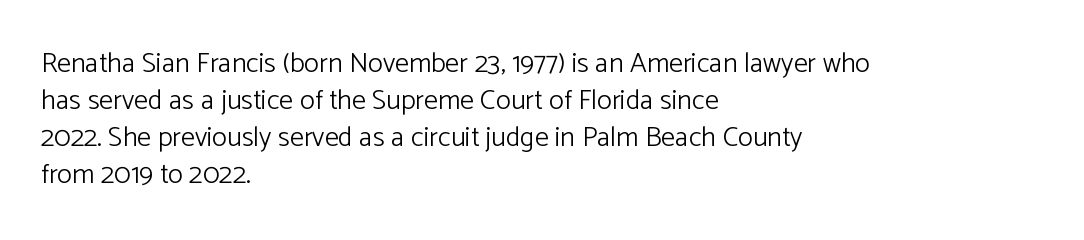
{"serif": "no", "italic": "no", "bold": "no", "weight": "light", "width": "normal", "stroke_contrast": "low", "x_height": "medium", "monospaced": "no", "underline": "no", "align": "left", "line_spacing": "normal", "line_spacing_ratio": 1.32, "letter_spacing": "normal", "letter_spacing_em": 0.0, "glyph_px": 28}
